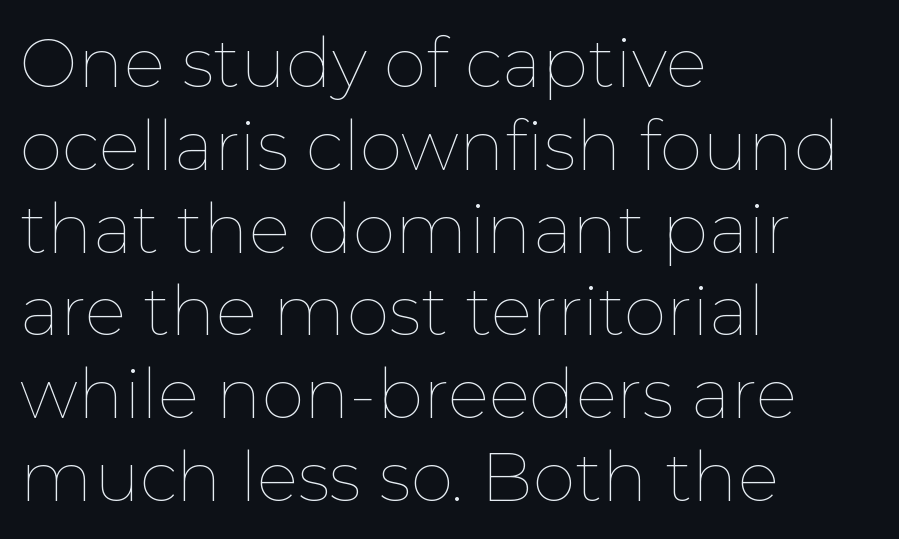
Weight: not bold — regular or lighter. A bare baseline throughout the passage. In CSS terms this would be text-align: left. Nobody touched the tracking dial on this one. Designer's note — italics off, roman on. Spacing verdict: proportional, widths tailored to each character.
